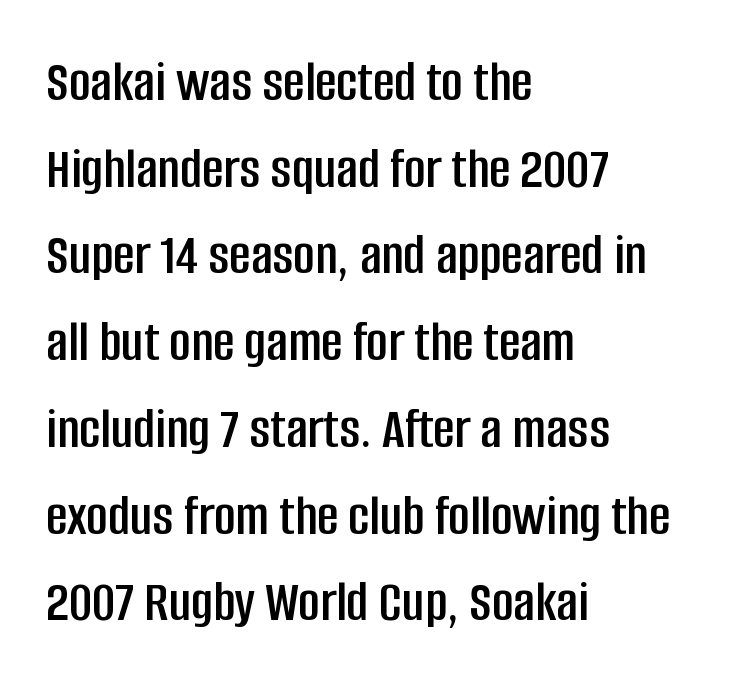
Proportional: the letters do not fall into vertical columns. The lines are quadded left. The passage shown stacks its lines at a standard gap. No feet cap the strokes, marking this as sans-serif type.
